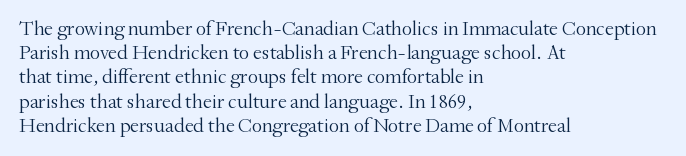
The image shows 20 px text type, upright; set left-aligned, line spacing 1.21x, normal letter spacing, not underlined.
